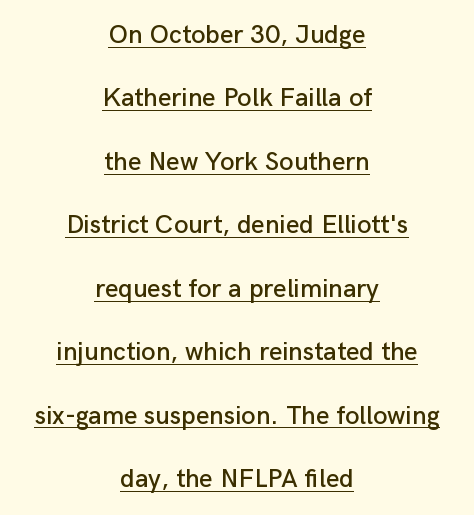
Q: Is the text italic (slanted)? A: No, it is upright.
Q: Is the text underlined? A: Yes.
Q: How is the paragraph aligned? A: Centered.
Q: Is the spacing between letters normal or unusually wide? A: Normal.
Q: Is the spacing between lines tight, normal or loose? A: Loose.
